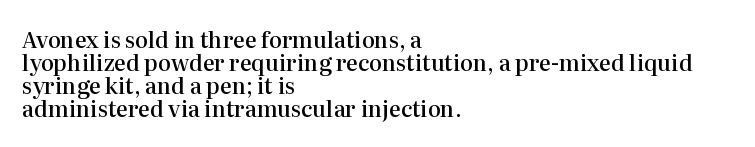
{"italic": "no", "bold": "semi", "underline": "no", "align": "left", "line_spacing": "tight", "line_spacing_ratio": 1.05, "letter_spacing": "normal", "letter_spacing_em": 0.0, "glyph_px": 22}
